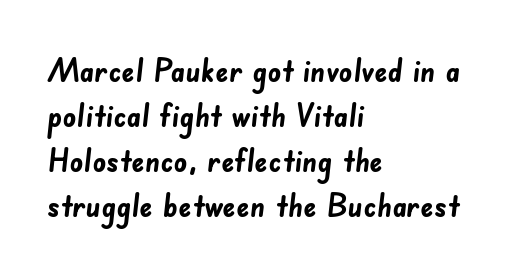
The image shows 33 px semibold sans-serif type; set left-aligned, normal line spacing (1.36x), normal letter spacing, not underlined; low stroke contrast and a small x-height.
